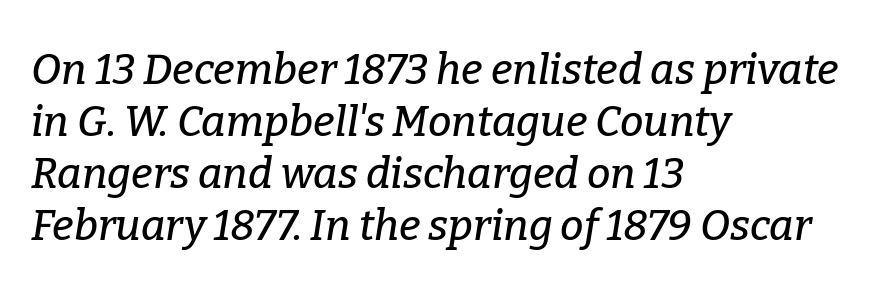
Here the glyphs are tracked normally, forming tight word shapes. You can tell it's italic because the verticals aren't actually vertical. Caption: multi-line text, flush left, ragged right. These lines are composed in type with serifs. You could not count columns in this text — the font is proportionally spaced. A clean baseline with only descenders dipping below it.
